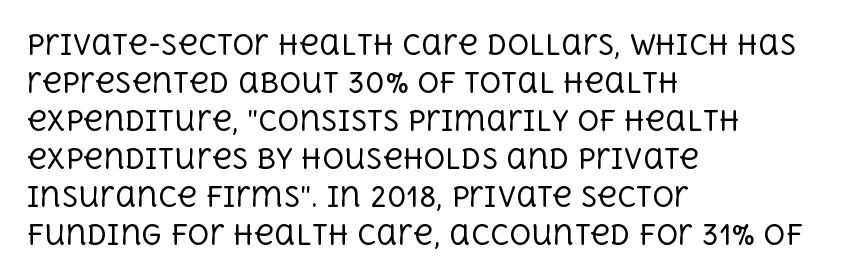
The image shows 27 px text type, upright; set left-aligned, normal line spacing (1.41x), normal letter spacing, not underlined.
